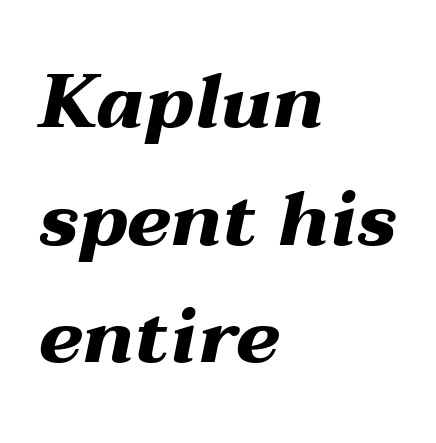
Is the letter spacing exaggerated? No — it looks like the ordinary default. These lines stack with their left ends in a neat column. Style check: oblique. Weight: bold.
